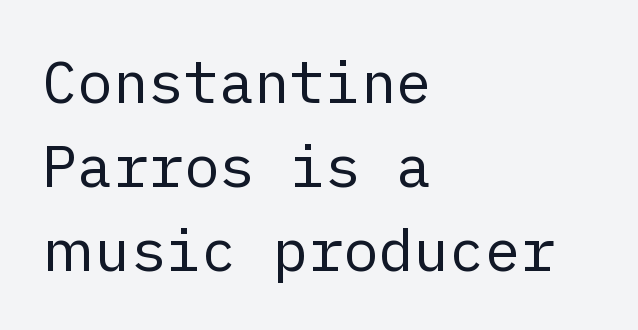
Q: Is the text bold? A: No.
Q: Is the text italic (slanted)? A: No, it is upright.
Q: Is the typeface a serif or a sans-serif typeface? A: Sans-serif.
Q: Is the text underlined? A: No.
Q: How is the paragraph aligned? A: Left-aligned.
Q: Is the spacing between letters normal or unusually wide? A: Normal.
Q: Is the spacing between lines tight, normal or loose? A: Normal.
Q: Width (condensed, normal, or wide)? A: Normal.
Q: Stroke contrast? A: Low.
Q: x-height? A: Medium.
